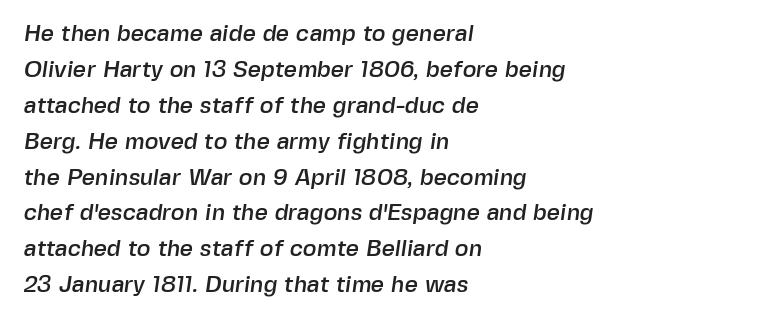
{"underline": "no", "align": "left", "line_spacing": "normal", "line_spacing_ratio": 1.56, "letter_spacing": "normal", "letter_spacing_em": 0.0, "glyph_px": 23}
